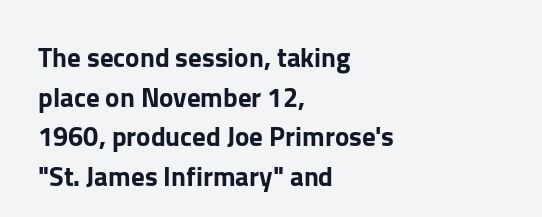
The image shows 27 px text type, upright; set left-aligned, normal line spacing (1.47x), normal letter spacing, not underlined.
